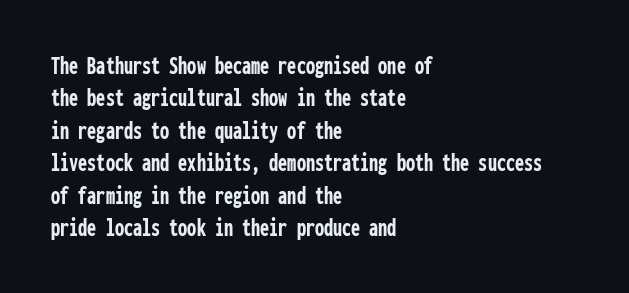
{"italic": "no", "bold": "yes", "underline": "no", "align": "left", "line_spacing": "normal", "line_spacing_ratio": 1.25, "letter_spacing": "normal", "letter_spacing_em": 0.0, "glyph_px": 26}
